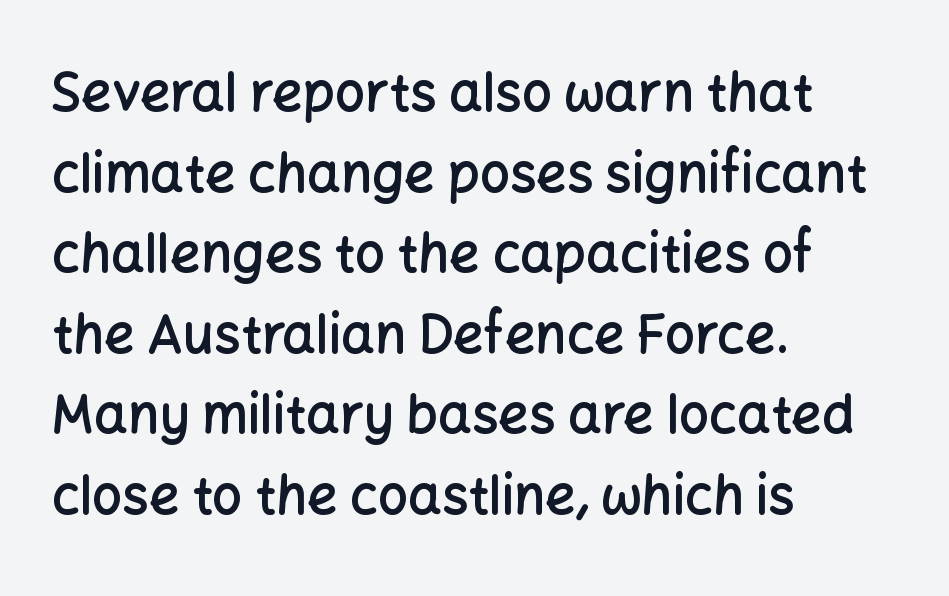
Horizontally, the lines are justified to the leading edge only. Weight check: semibold — heavier than regular, not quite bold. Anything drawn beneath the words? Only blank space. This rendering employs a face without finishing strokes, i.e., a sans-serif.
